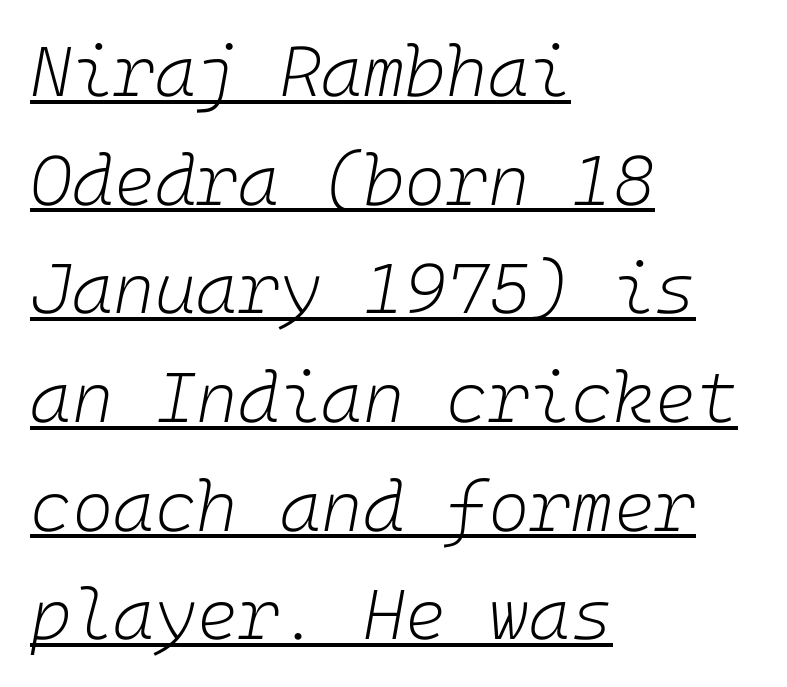
The image shows 71 px light type, italic (leaning right); set left-aligned, normal line spacing (1.53x), normal letter spacing, underlined; low stroke contrast and a medium x-height.
